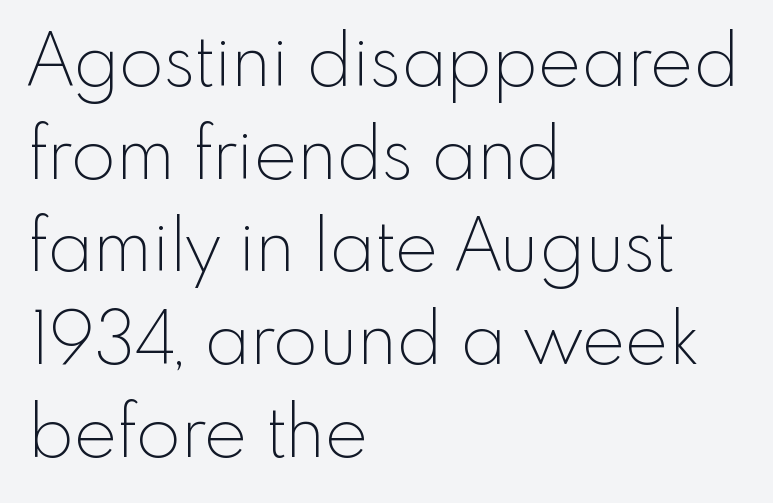
Q: Is the text bold? A: No.
Q: Is the text italic (slanted)? A: No, it is upright.
Q: Is the typeface a serif or a sans-serif typeface? A: Sans-serif.
Q: Is the text underlined? A: No.
Q: How is the paragraph aligned? A: Left-aligned.
Q: Is the spacing between letters normal or unusually wide? A: Normal.
Q: Is the spacing between lines tight, normal or loose? A: Normal.
Q: Width (condensed, normal, or wide)? A: Normal.
Q: x-height? A: Small.
Q: Monospaced? A: No.
